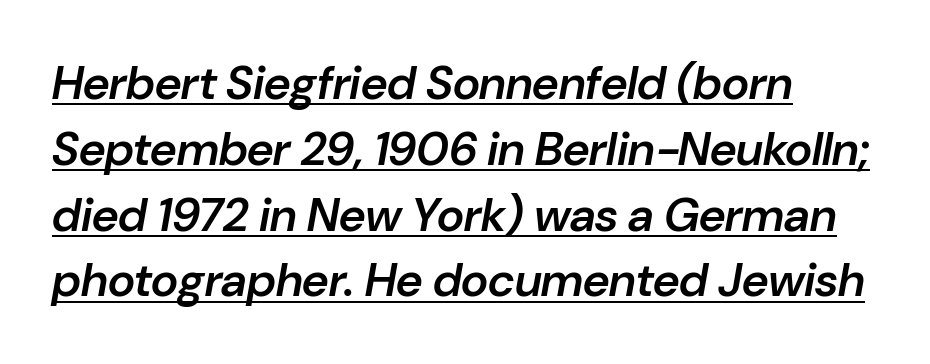
{"italic": "yes", "lean": "right", "slant_degrees": 10, "bold": "semi", "weight": "semibold", "width": "normal", "stroke_contrast": "low", "x_height": "medium", "monospaced": "no", "underline": "yes", "align": "left", "line_spacing": "normal", "line_spacing_ratio": 1.4, "letter_spacing": "normal", "letter_spacing_em": 0.0, "glyph_px": 47}
